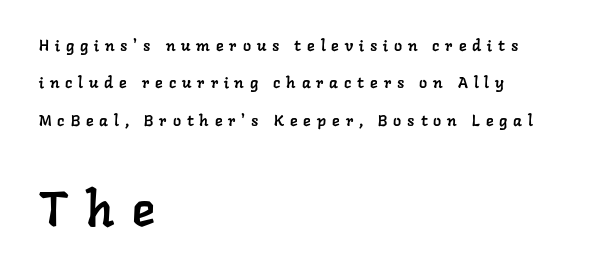
{"serif": "yes", "width": "normal", "stroke_contrast": "low", "x_height": "medium", "monospaced": "no", "underline": "no", "align": "left", "line_spacing": "loose", "line_spacing_ratio": 2.34, "letter_spacing": "wide", "letter_spacing_em": 0.37, "larger_block": "second", "size_ratio": 3.0, "glyph_px": 48}
